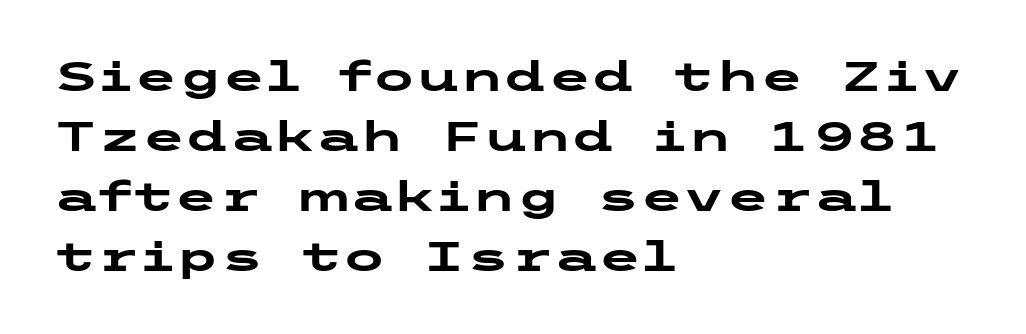
{"serif": "no", "italic": "no", "bold": "yes", "weight": "heavy", "width": "wide", "stroke_contrast": "low", "x_height": "medium", "underline": "no", "align": "left", "line_spacing": "normal", "line_spacing_ratio": 1.5, "letter_spacing": "normal", "letter_spacing_em": 0.0, "glyph_px": 40}
